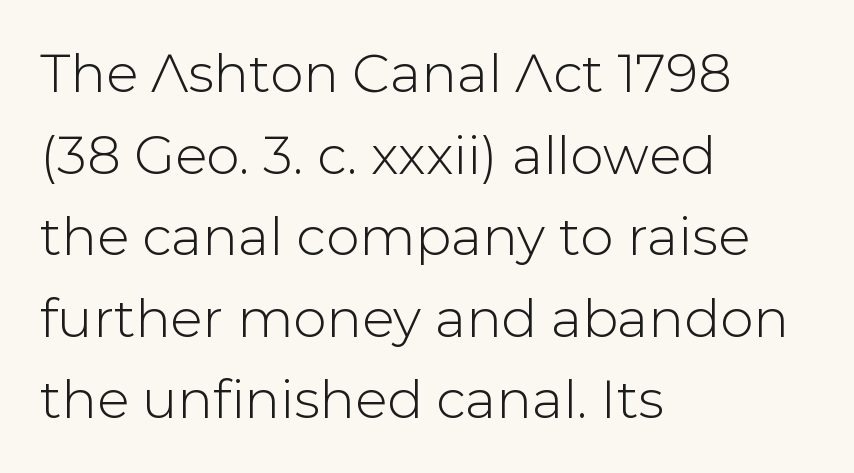
{"serif": "no", "italic": "no", "width": "normal", "stroke_contrast": "low", "x_height": "medium", "monospaced": "no", "underline": "no", "align": "left", "line_spacing": "normal", "line_spacing_ratio": 1.54, "letter_spacing": "normal", "letter_spacing_em": 0.0, "glyph_px": 53}
